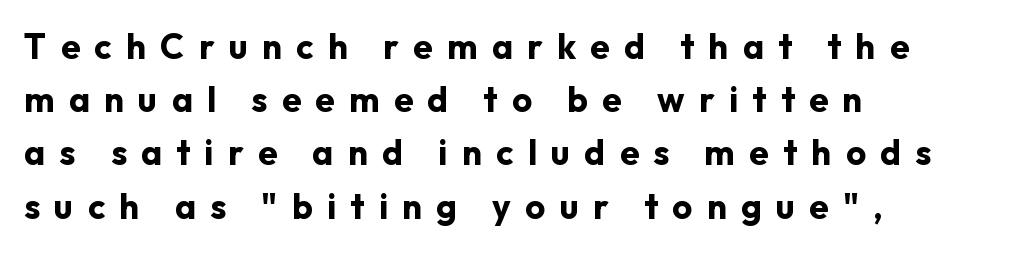
{"serif": "no", "italic": "no", "bold": "yes", "weight": "bold", "width": "normal", "stroke_contrast": "low", "x_height": "medium", "monospaced": "no", "underline": "no", "align": "left", "line_spacing": "normal", "line_spacing_ratio": 1.52, "letter_spacing": "wide", "letter_spacing_em": 0.41, "glyph_px": 35}
